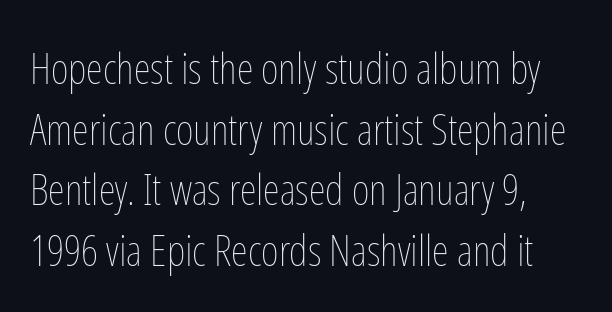
The type is set solid horizontally, with unmodified tracking. Each row of text sits above clean, open space. Stem width sits at or under what a default text font uses. The vertical gap from one line to the next is medium.
